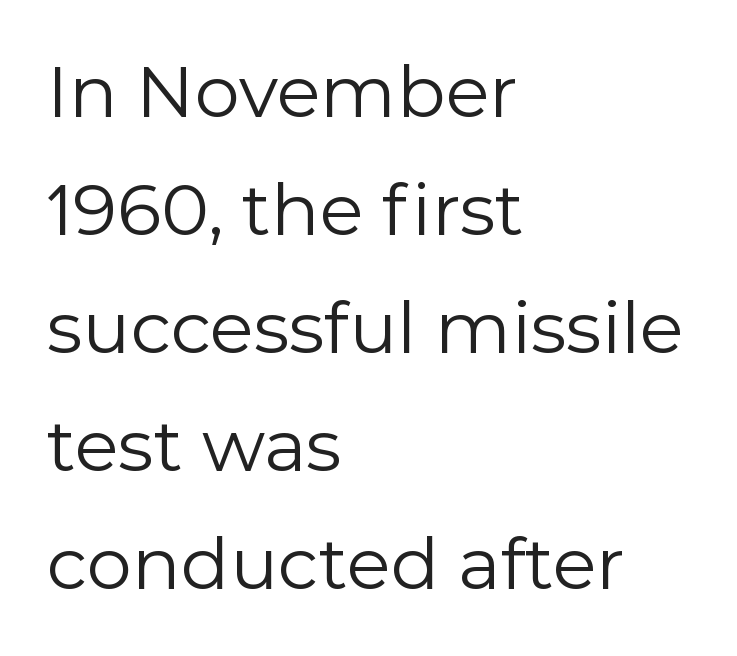
{"serif": "no", "italic": "no", "bold": "no", "weight": "regular", "width": "normal", "x_height": "medium", "monospaced": "no", "underline": "no", "align": "left", "line_spacing": "normal", "line_spacing_ratio": 1.64, "letter_spacing": "normal", "letter_spacing_em": 0.0, "glyph_px": 72}
